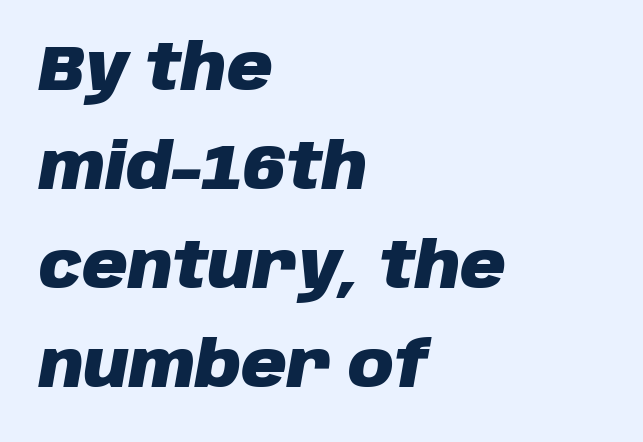
Q: Is the text bold? A: Yes.
Q: Is the text italic (slanted)? A: Yes, it leans right by about 10 degrees.
Q: Is the text underlined? A: No.
Q: How is the paragraph aligned? A: Left-aligned.
Q: Is the spacing between letters normal or unusually wide? A: Normal.
Q: Is the spacing between lines tight, normal or loose? A: Normal.
Q: Width (condensed, normal, or wide)? A: Normal.
Q: Stroke contrast? A: Low.
Q: x-height? A: Large.
Q: Monospaced? A: No.
